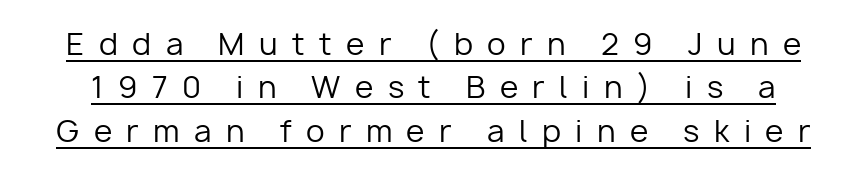
The specimen includes a rule beneath the text block's lines. Stroke thickness stays within the range of a standard reading face or lighter. The rendering shows plain stroke endings on the letterforms — a sans-serif design. Think of a printed novel: that variable character pitch is what you see here. Words appear elongated and porous because spacing is wide. Designer's note — italics off, roman on.
